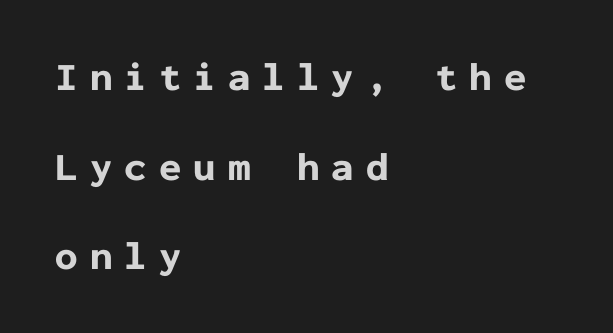
{"serif": "no", "italic": "no", "bold": "yes", "weight": "bold", "width": "normal", "stroke_contrast": "low", "x_height": "medium", "monospaced": "yes", "underline": "no", "align": "left", "line_spacing": "loose", "line_spacing_ratio": 2.24, "letter_spacing": "wide", "letter_spacing_em": 0.3, "glyph_px": 40}
